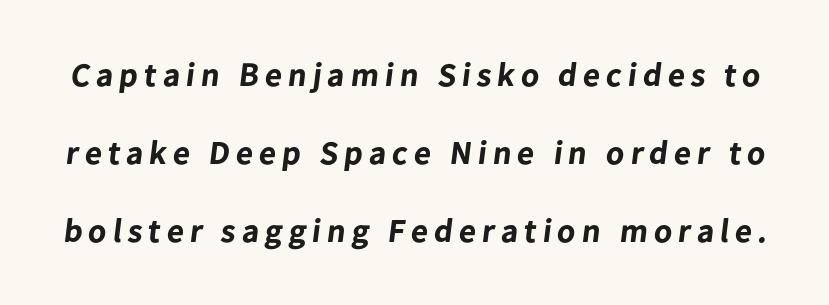
These lines are rendered in a variable-pitch font. What's the leading like? Stretched, with rows far apart. Every letter is thick-stroked: bold, no question. The font family rendered here belongs to the sans-serif group. Words float on clear page, feet unadorned.
